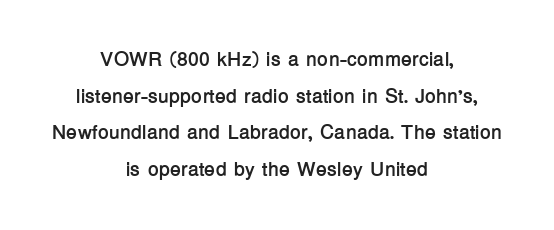
The image shows 20 px bold type, upright; set centered, line spacing 1.83x, normal letter spacing, not underlined.
